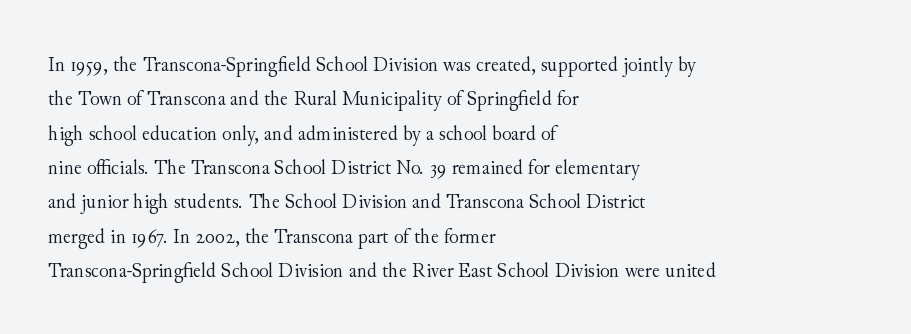
The specimen reads as upright at a glance. Is the stroke heavy? The answer is a plain regular-or-lighter. Clear beneath every line of the passage. Notice how descenders clear the ascenders below comfortably — that's standard leading.
